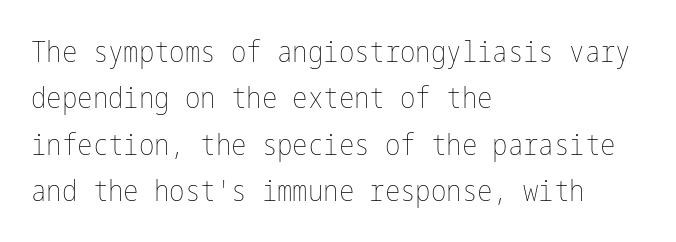
Q: Is the text bold? A: No.
Q: Is the text italic (slanted)? A: No, it is upright.
Q: Is the text underlined? A: No.
Q: How is the paragraph aligned? A: Left-aligned.
Q: Is the spacing between letters normal or unusually wide? A: Normal.
Q: Is the spacing between lines tight, normal or loose? A: Normal.
Q: Width (condensed, normal, or wide)? A: Condensed.
Q: Stroke contrast? A: Low.
Q: x-height? A: Medium.
